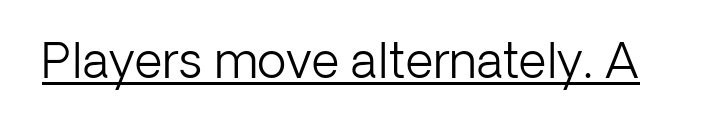
{"serif": "no", "italic": "no", "bold": "no", "weight": "light", "width": "normal", "stroke_contrast": "low", "x_height": "medium", "monospaced": "no", "underline": "yes", "letter_spacing": "normal", "letter_spacing_em": 0.0, "glyph_px": 48}
